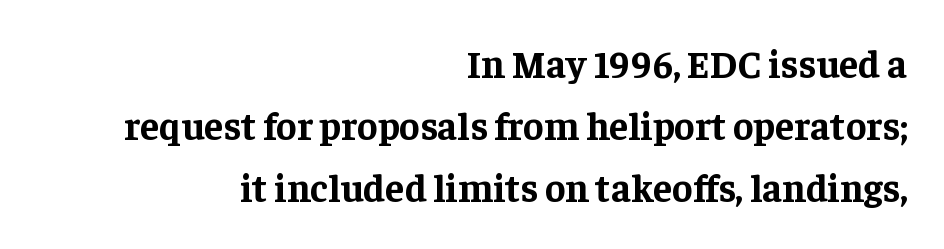
{"serif": "yes", "italic": "no", "bold": "yes", "weight": "bold", "width": "normal", "stroke_contrast": "low", "x_height": "medium", "monospaced": "no", "underline": "no", "align": "right", "line_spacing": "normal", "line_spacing_ratio": 1.59, "letter_spacing": "normal", "letter_spacing_em": 0.0, "glyph_px": 39}
